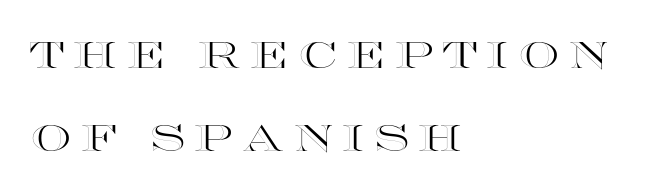
Each letter keeps its own natural width here, so spacing adapts to shape. The lines are spread far apart with generous leading. This sample is left-justified, so line endings fall wherever the words run out. Spacing between characters has been opened up far beyond the box default. Quick note: not italic, upright. Lines of text with bare space underneath.
